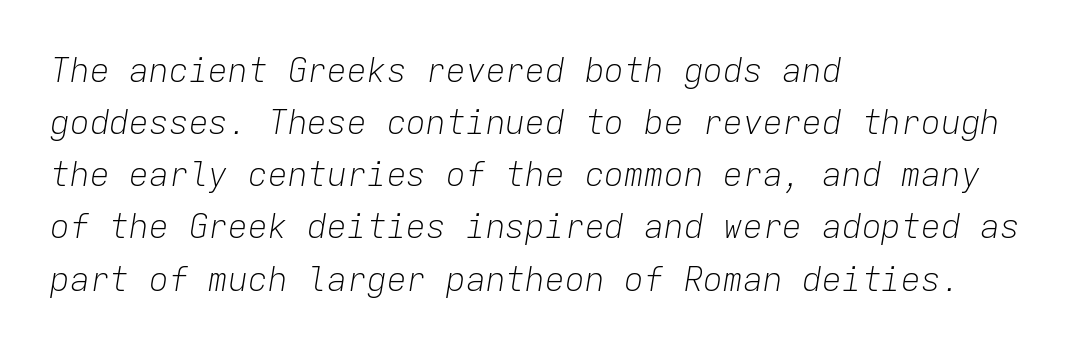
Q: Is the text bold? A: No.
Q: Is the text italic (slanted)? A: Yes, it leans right by about 9 degrees.
Q: Is the text underlined? A: No.
Q: How is the paragraph aligned? A: Left-aligned.
Q: Is the spacing between letters normal or unusually wide? A: Normal.
Q: Is the spacing between lines tight, normal or loose? A: Normal.
Q: Width (condensed, normal, or wide)? A: Normal.
Q: Stroke contrast? A: Low.
Q: x-height? A: Medium.
Q: Monospaced? A: Yes.
